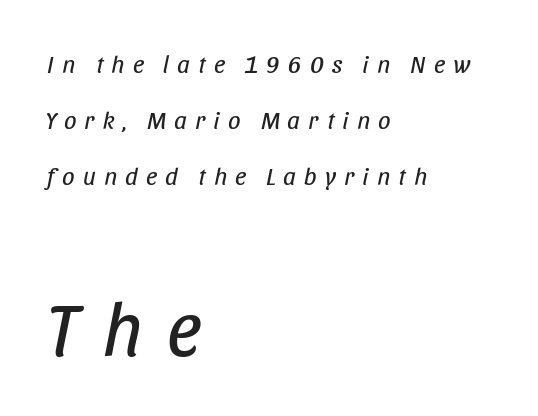
Widely set lines give the paragraph a tall, airy silhouette. Emphasis-style slanted type is in use. Stroke mass is kept to a normal reading level or below. A student would call this left alignment; a typographer would say flush left, rag right. Visually, the bottom section dominates because its glyphs are scaled up. Spacing verdict: proportional, widths tailored to each character.
